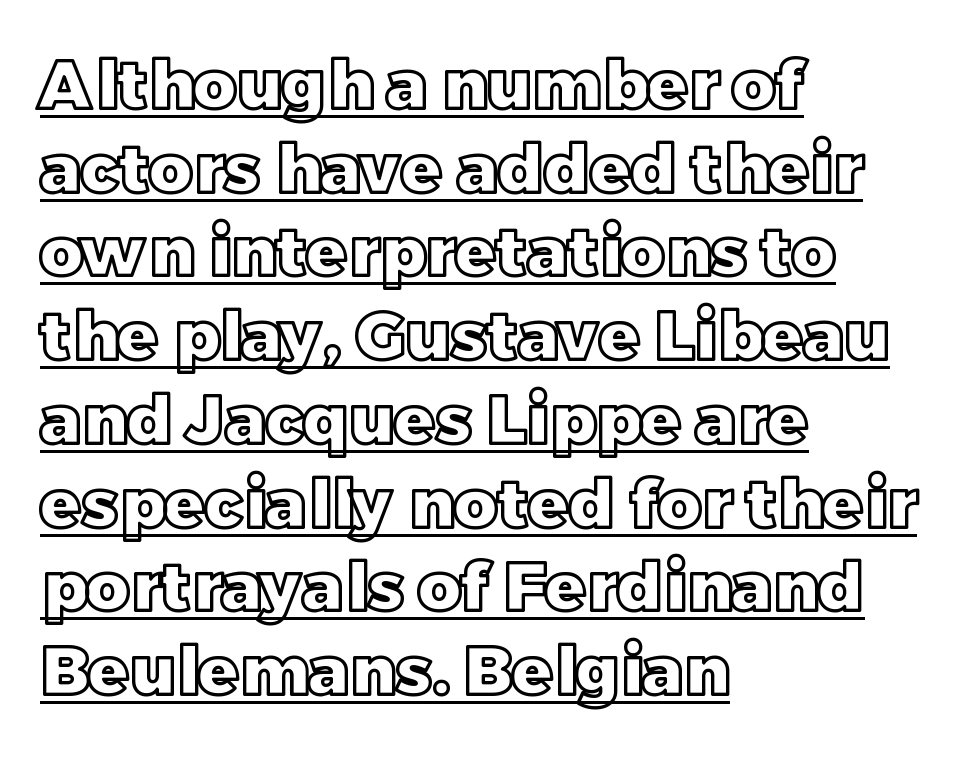
The image shows 67 px text type, upright; set left-aligned, normal line spacing (1.25x), normal letter spacing, underlined; a large x-height.
